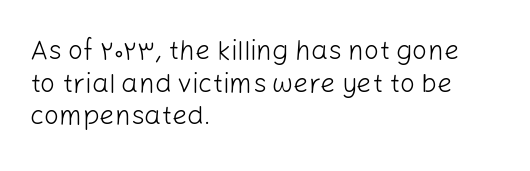
Q: Is the text bold? A: No.
Q: Is the text italic (slanted)? A: No, it is upright.
Q: Is the text underlined? A: No.
Q: How is the paragraph aligned? A: Left-aligned.
Q: Is the spacing between letters normal or unusually wide? A: Normal.
